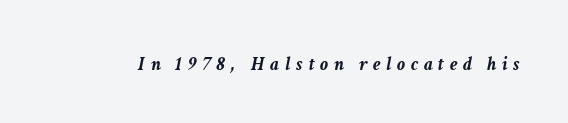
Q: Is the text bold? A: Yes.
Q: Is the text italic (slanted)? A: Yes, it leans right by about 11 degrees.
Q: Is the text underlined? A: No.
Q: Is the spacing between letters normal or unusually wide? A: Unusually wide.
